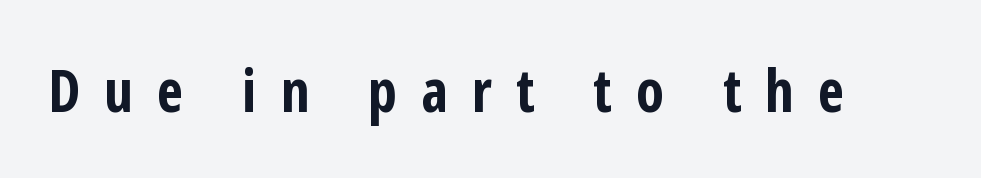
{"serif": "no", "italic": "no", "bold": "yes", "weight": "bold", "width": "condensed", "stroke_contrast": "low", "x_height": "medium", "monospaced": "no", "underline": "no", "letter_spacing": "wide", "letter_spacing_em": 0.41, "glyph_px": 59}
